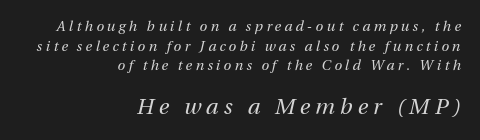
Q: Is the text bold? A: No.
Q: Is the text italic (slanted)? A: Yes, it leans right by about 13 degrees.
Q: Is the text underlined? A: No.
Q: How is the paragraph aligned? A: Right-aligned.
Q: Is the spacing between letters normal or unusually wide? A: Unusually wide.
Q: Is the spacing between lines tight, normal or loose? A: Normal.
Q: Which block of text is set in a larger size, the first (top) or the second (bottom)? A: The second (bottom) one.
